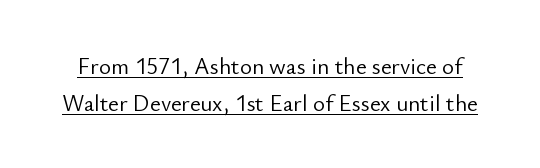
The passage shown stacks its lines at a standard gap. Summary of weight: not heavy and not bold. When letters stand straight like this, we call the style roman or upright. Nobody touched the tracking dial on this one. Check the space under the baseline: a stroke is drawn there.
